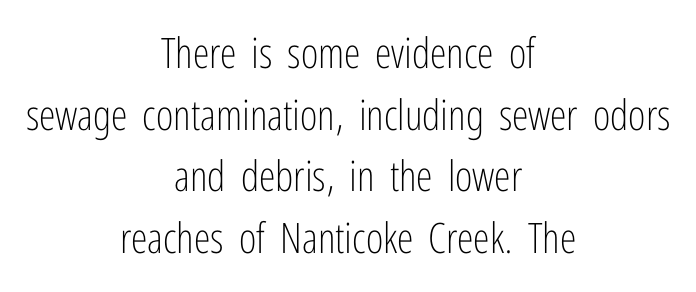
Q: Is the text bold? A: No.
Q: Is the text italic (slanted)? A: No, it is upright.
Q: Is the typeface a serif or a sans-serif typeface? A: Sans-serif.
Q: Is the text underlined? A: No.
Q: How is the paragraph aligned? A: Centered.
Q: Is the spacing between letters normal or unusually wide? A: Normal.
Q: Is the spacing between lines tight, normal or loose? A: Normal.
Q: Width (condensed, normal, or wide)? A: Condensed.
Q: Stroke contrast? A: Low.
Q: x-height? A: Medium.
Q: Monospaced? A: No.
